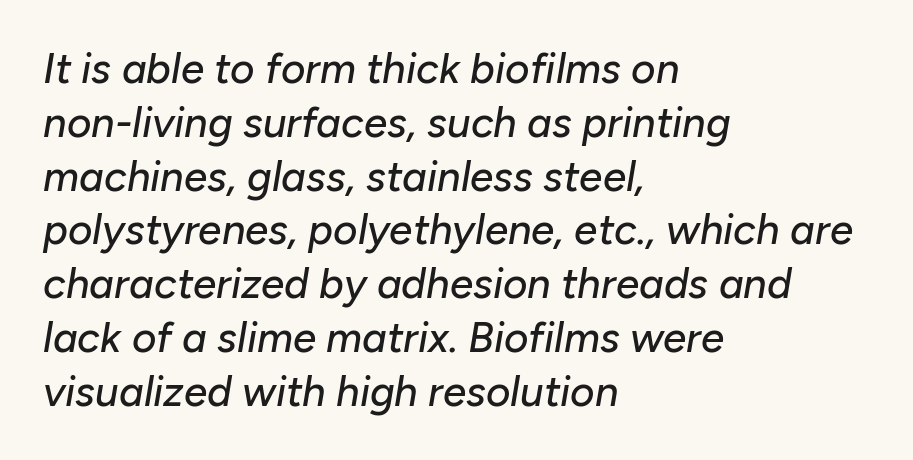
Q: Is the text italic (slanted)? A: Yes, it leans right by about 10 degrees.
Q: Is the text underlined? A: No.
Q: How is the paragraph aligned? A: Left-aligned.
Q: Is the spacing between letters normal or unusually wide? A: Normal.
Q: Is the spacing between lines tight, normal or loose? A: Normal.
Q: Width (condensed, normal, or wide)? A: Normal.
Q: Stroke contrast? A: Low.
Q: x-height? A: Medium.
Q: Monospaced? A: No.
